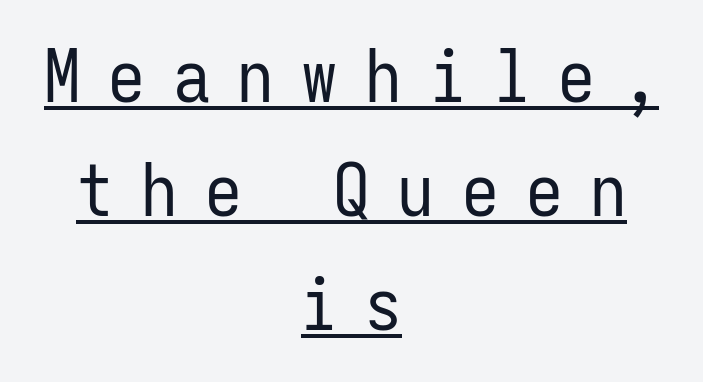
{"serif": "no", "italic": "no", "bold": "no", "weight": "regular", "width": "condensed", "stroke_contrast": "low", "x_height": "medium", "monospaced": "yes", "underline": "yes", "align": "center", "line_spacing": "normal", "line_spacing_ratio": 1.56, "letter_spacing": "wide", "letter_spacing_em": 0.38, "glyph_px": 73}
